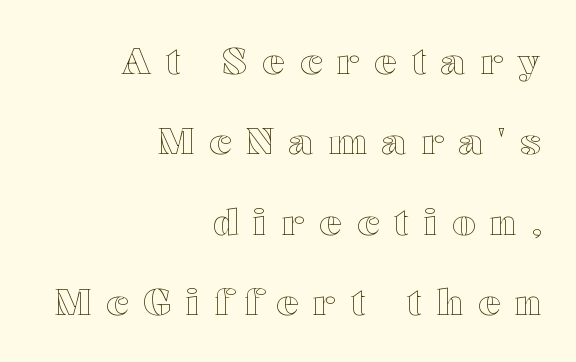
The image shows 37 px wide type, upright; set right-aligned, loose line spacing (2.17x), unusually wide letter spacing (+0.41 em), not underlined; a medium x-height.
